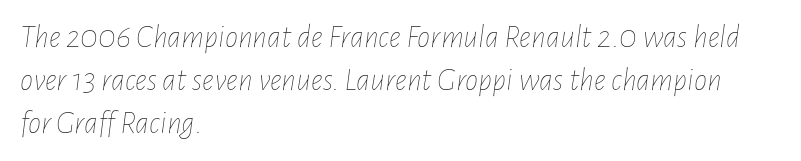
The rendering uses natural spacing where letterforms have individual widths. Each new line begins a customary step beneath the previous one. Default kerning and tracking; the words read as compact shapes. Casual observation: everything's shoved over to the left. The cut favours lightness, reaching ordinary text weight at its darkest. The specimen reads as italic at a glance.
